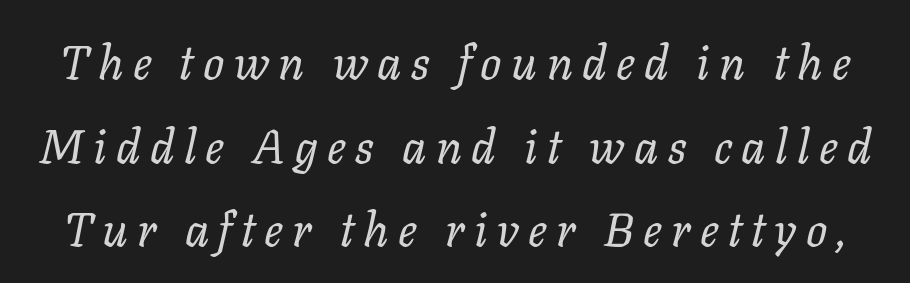
The rendering uses natural spacing where letterforms have individual widths. Plain, unruled lines of type. There's an unmistakable incline to the writing here. Inter-character spacing is expanded well beyond the font's built-in metrics. Bold? No — there's no thickening of the strokes.
